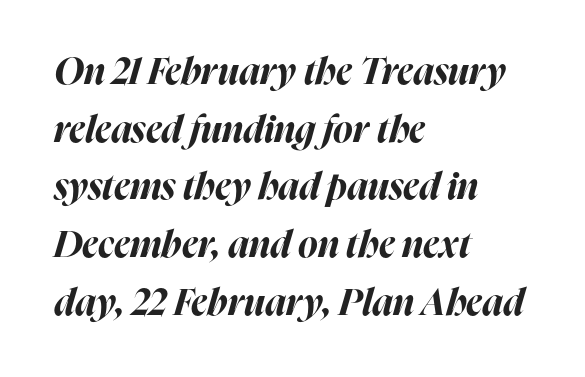
Q: Is the text bold? A: Yes.
Q: Is the text italic (slanted)? A: Yes, it leans right by about 16 degrees.
Q: Is the text underlined? A: No.
Q: How is the paragraph aligned? A: Left-aligned.
Q: Is the spacing between letters normal or unusually wide? A: Normal.
Q: Is the spacing between lines tight, normal or loose? A: Normal.
Q: Width (condensed, normal, or wide)? A: Normal.
Q: Stroke contrast? A: High.
Q: x-height? A: Medium.
Q: Monospaced? A: No.
